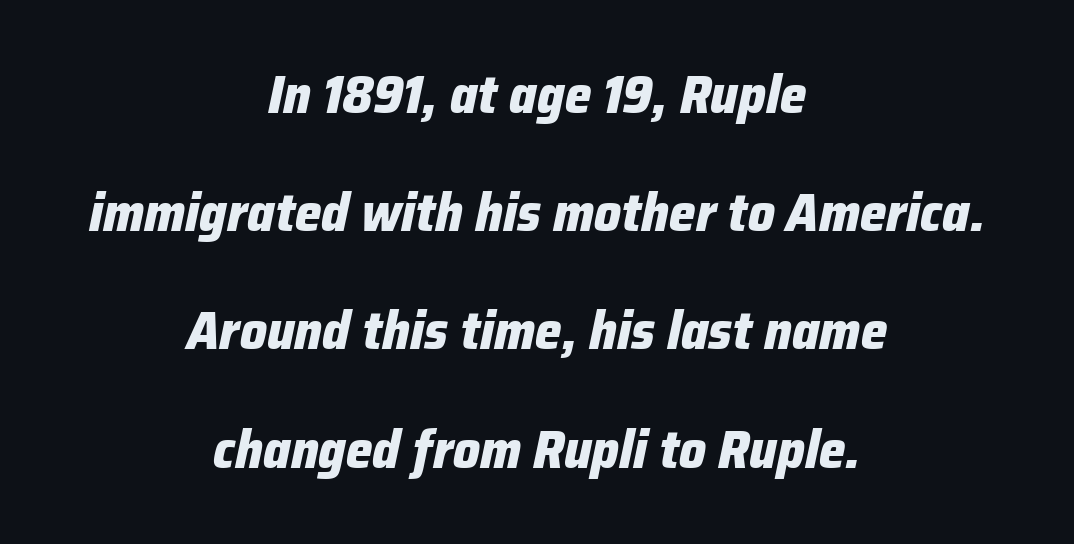
The image shows 53 px heavy type, italic (leaning right); set centered, loose line spacing (2.23x), normal letter spacing, not underlined; low stroke contrast and a medium x-height.
